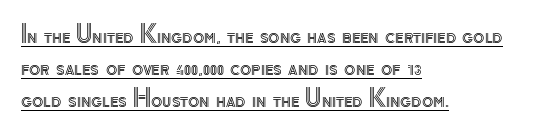
The image shows 23 px text type, upright; set left-aligned, normal line spacing (1.4x), normal letter spacing, underlined.
